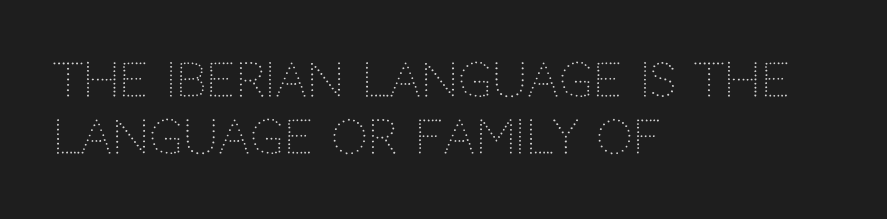
Q: Is the text bold? A: No.
Q: Is the text italic (slanted)? A: No, it is upright.
Q: Is the typeface a serif or a sans-serif typeface? A: Sans-serif.
Q: Is the text underlined? A: No.
Q: How is the paragraph aligned? A: Left-aligned.
Q: Is the spacing between letters normal or unusually wide? A: Normal.
Q: Width (condensed, normal, or wide)? A: Normal.
Q: Stroke contrast? A: Low.
Q: x-height? A: Large.
Q: Monospaced? A: No.
